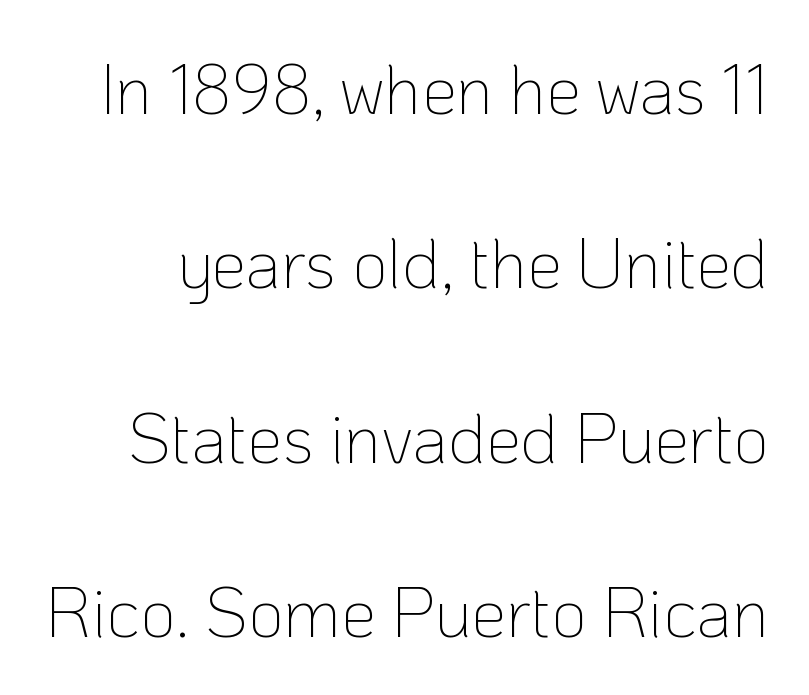
You could call the tracking neutral — neither tight nor loose. Each letter keeps its own natural width here, so spacing adapts to shape. Airy leading. Is the stroke heavy? The answer is a plain regular-or-lighter.
